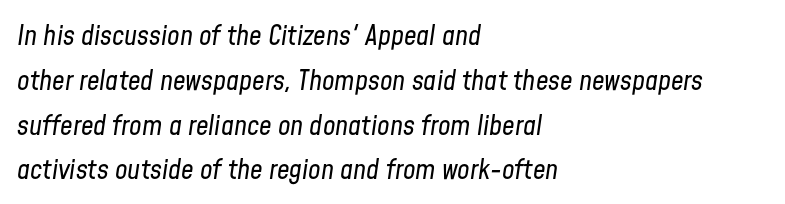
Q: Is the text bold? A: No.
Q: Is the text italic (slanted)? A: Yes, it leans right by about 8 degrees.
Q: Is the text underlined? A: No.
Q: How is the paragraph aligned? A: Left-aligned.
Q: Is the spacing between letters normal or unusually wide? A: Normal.
Q: Is the spacing between lines tight, normal or loose? A: Normal.
Q: Width (condensed, normal, or wide)? A: Condensed.
Q: Stroke contrast? A: Low.
Q: x-height? A: Medium.
Q: Monospaced? A: No.
